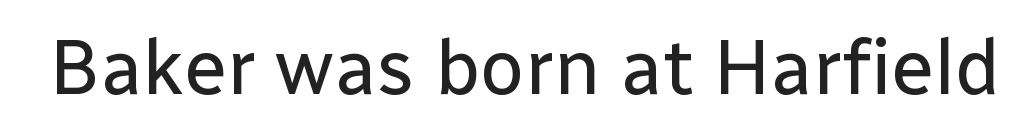
Q: Is the text bold? A: No.
Q: Is the text italic (slanted)? A: No, it is upright.
Q: Is the typeface a serif or a sans-serif typeface? A: Sans-serif.
Q: Is the text underlined? A: No.
Q: Is the spacing between letters normal or unusually wide? A: Normal.
Q: Width (condensed, normal, or wide)? A: Normal.
Q: Stroke contrast? A: Low.
Q: x-height? A: Medium.
Q: Monospaced? A: No.
